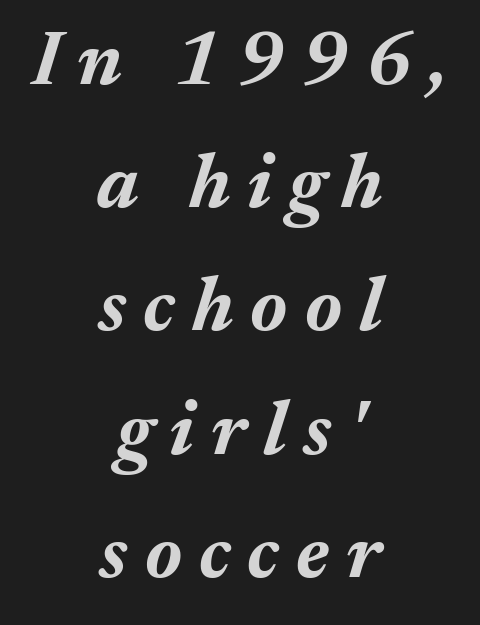
Slanted lettering throughout. How are the letters spaced? Widely, with obvious added tracking. The passage is arranged like a title page — every line centered. The rendering uses a moderate line-height, typical for paragraphs. The typesetting leans heavy: a genuine bold. Proportional: the letters do not fall into vertical columns.
